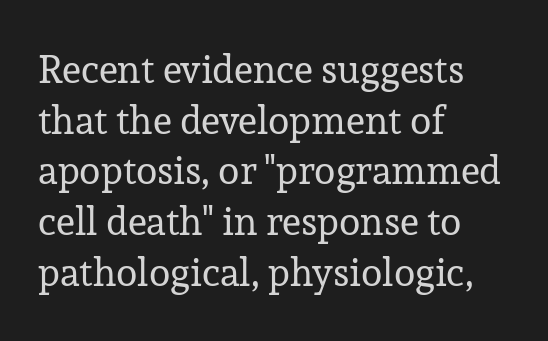
Inter-character spacing is left at the font's built-in metrics. This rendering uses left alignment, leaving the right contour irregular. The strip under each line holds only bare page. Proportional: the letters do not fall into vertical columns.
